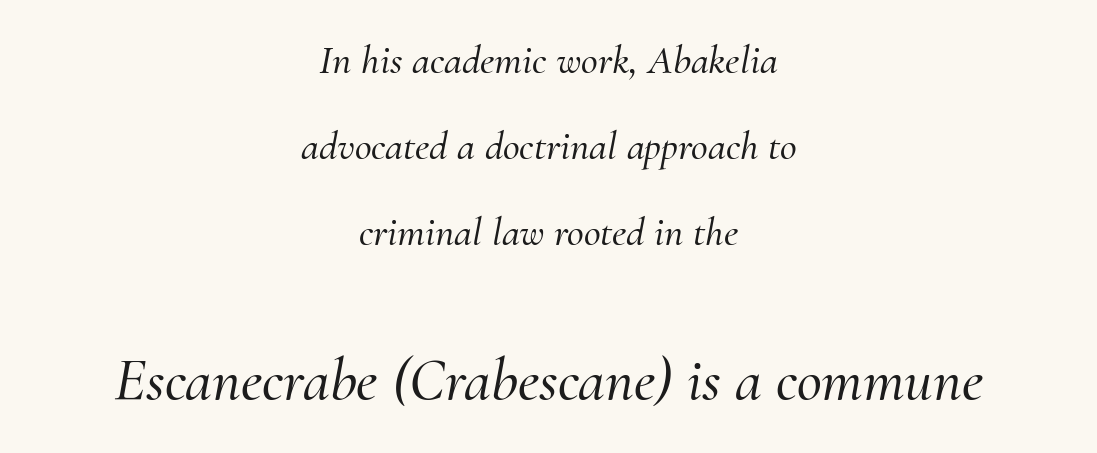
This rendering features lettering with no underline. Does the lettering tilt? It does — this is italic. The emphasis by scale lands on block number two, below. A student would call this center alignment; a typographer would say set centered. Nothing unusual about the tracking: characters are spaced as the font intends. This rendering employs a face with finishing strokes, i.e., a serif.
